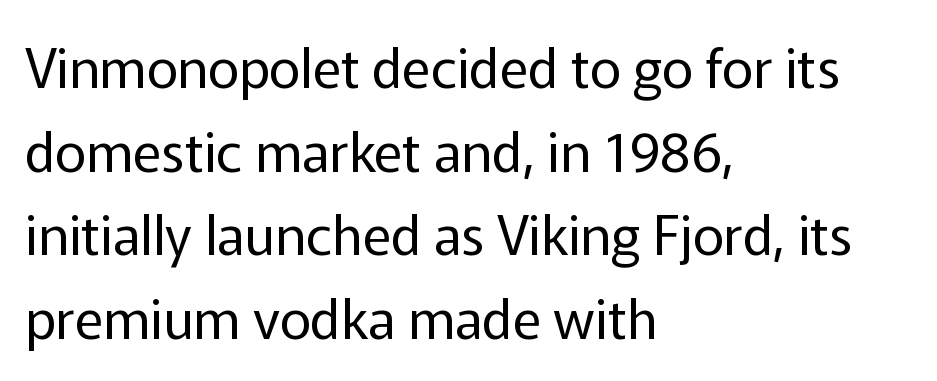
The image shows 54 px regular-weight sans-serif type, upright; set left-aligned, normal line spacing (1.55x), normal letter spacing, not underlined; low stroke contrast and a medium x-height.
